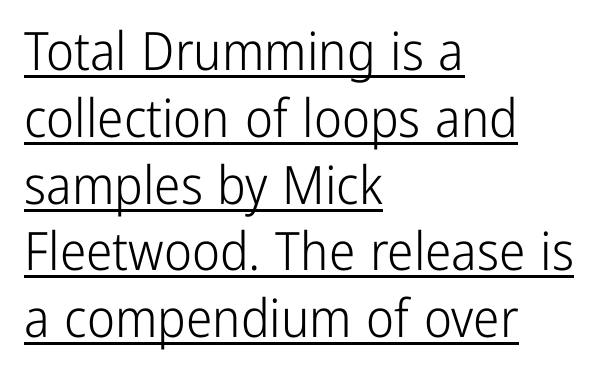
The image shows 53 px light, condensed sans-serif type, upright; set left-aligned, normal line spacing (1.26x), normal letter spacing, underlined; low stroke contrast and a medium x-height.
